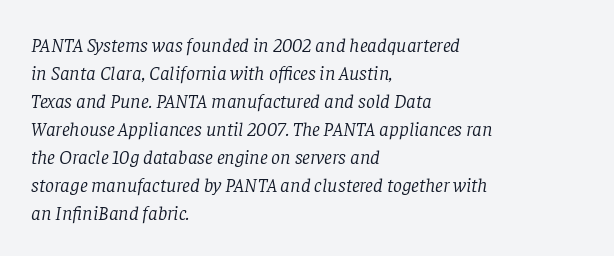
{"italic": "yes", "lean": "right", "slant_degrees": 8, "bold": "no", "underline": "no", "align": "left", "line_spacing": "normal", "line_spacing_ratio": 1.4, "letter_spacing": "normal", "letter_spacing_em": 0.0, "glyph_px": 20}
